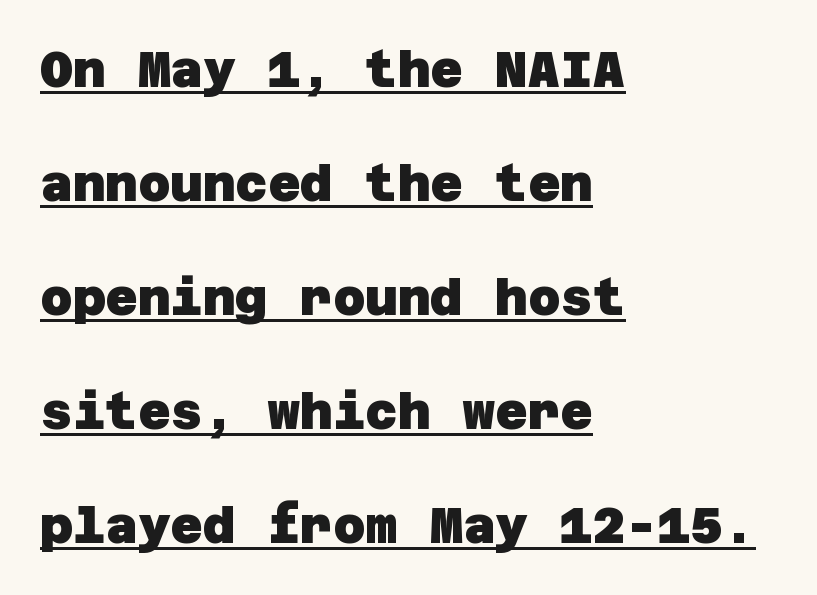
Q: Is the text bold? A: Yes.
Q: Is the typeface a serif or a sans-serif typeface? A: Sans-serif.
Q: Is the text underlined? A: Yes.
Q: How is the paragraph aligned? A: Left-aligned.
Q: Is the spacing between letters normal or unusually wide? A: Normal.
Q: Is the spacing between lines tight, normal or loose? A: Loose.
Q: Width (condensed, normal, or wide)? A: Normal.
Q: Stroke contrast? A: Low.
Q: x-height? A: Large.
